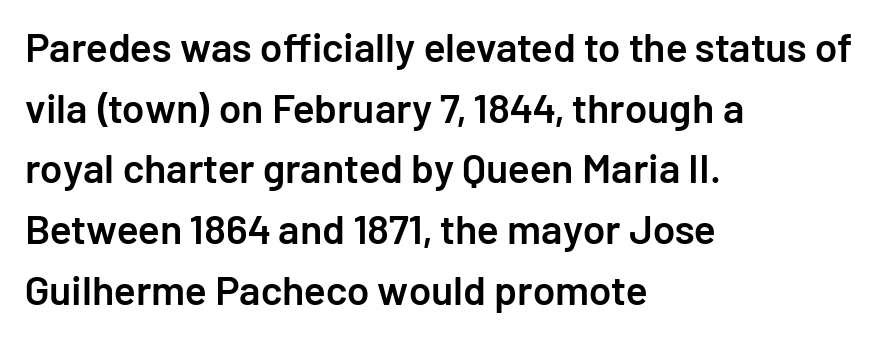
Q: Is the text bold? A: Semi-bold.
Q: Is the text italic (slanted)? A: No, it is upright.
Q: Is the typeface a serif or a sans-serif typeface? A: Sans-serif.
Q: Is the text underlined? A: No.
Q: How is the paragraph aligned? A: Left-aligned.
Q: Is the spacing between letters normal or unusually wide? A: Normal.
Q: Is the spacing between lines tight, normal or loose? A: Normal.
Q: Width (condensed, normal, or wide)? A: Normal.
Q: Stroke contrast? A: Low.
Q: x-height? A: Medium.
Q: Monospaced? A: No.
